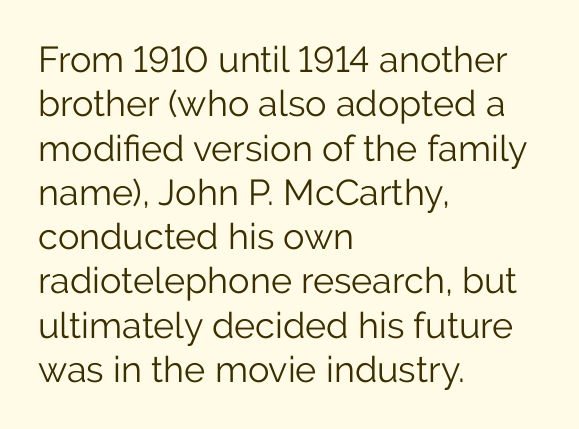
Q: Is the text bold? A: No.
Q: Is the text italic (slanted)? A: No, it is upright.
Q: Is the typeface a serif or a sans-serif typeface? A: Sans-serif.
Q: Is the text underlined? A: No.
Q: How is the paragraph aligned? A: Left-aligned.
Q: Is the spacing between letters normal or unusually wide? A: Normal.
Q: Width (condensed, normal, or wide)? A: Normal.
Q: Stroke contrast? A: Low.
Q: x-height? A: Medium.
Q: Monospaced? A: No.
